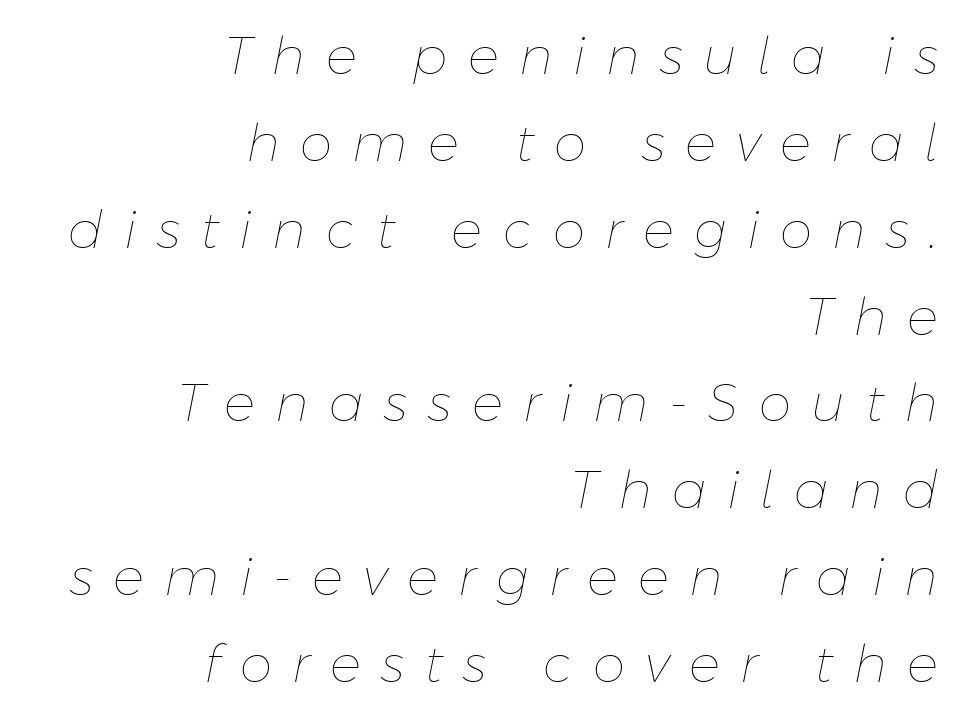
{"italic": "yes", "lean": "right", "slant_degrees": 11, "bold": "no", "weight": "thin", "width": "normal", "stroke_contrast": "low", "x_height": "medium", "monospaced": "no", "underline": "no", "align": "right", "line_spacing": "normal", "line_spacing_ratio": 1.67, "letter_spacing": "wide", "letter_spacing_em": 0.39, "glyph_px": 52}
